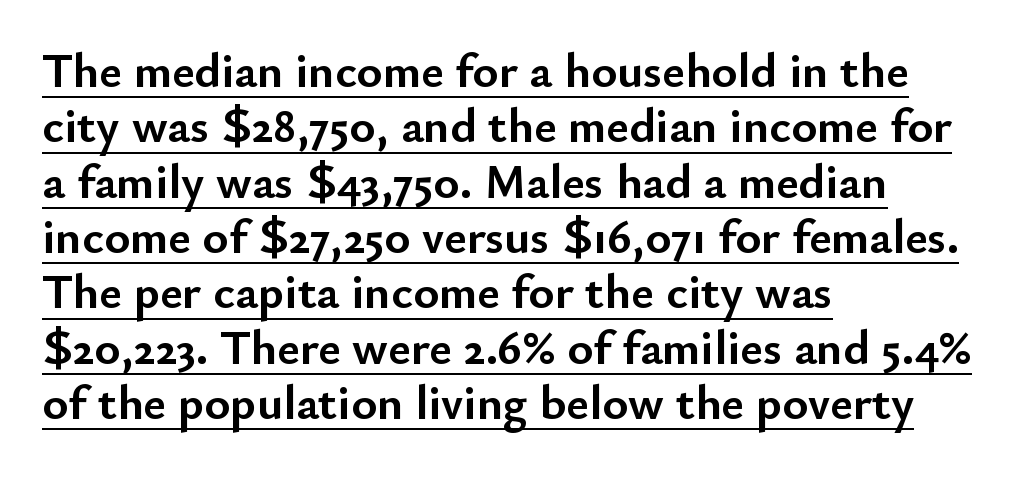
Q: Is the text bold? A: Yes.
Q: Is the text italic (slanted)? A: No, it is upright.
Q: Is the typeface a serif or a sans-serif typeface? A: Sans-serif.
Q: Is the text underlined? A: Yes.
Q: How is the paragraph aligned? A: Left-aligned.
Q: Is the spacing between letters normal or unusually wide? A: Normal.
Q: Is the spacing between lines tight, normal or loose? A: Tight.
Q: Width (condensed, normal, or wide)? A: Normal.
Q: Stroke contrast? A: Low.
Q: x-height? A: Small.
Q: Monospaced? A: No.
